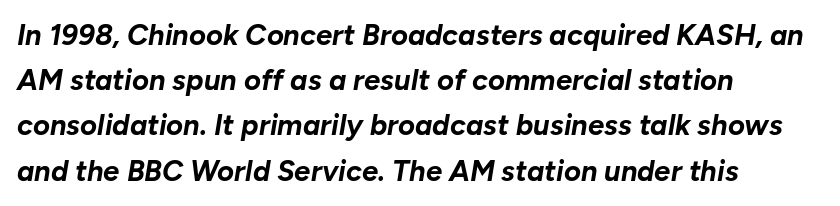
Each line starts at the same left margin while the right side varies. Inter-character spacing is left at the font's built-in metrics. Style check: oblique. The line-height multiplier appears to be the usual default. Underline: absent.
